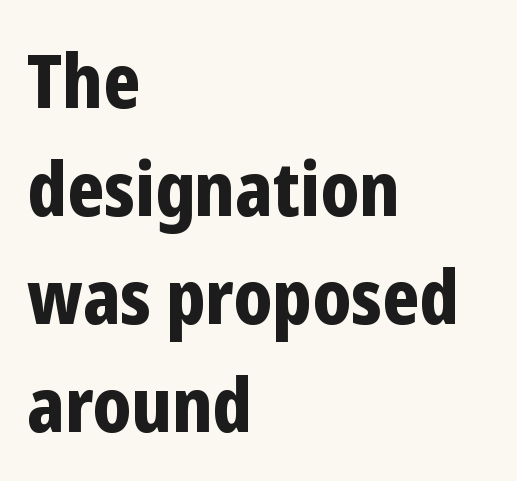
The image shows 75 px bold, condensed sans-serif type, upright; set left-aligned, normal line spacing (1.44x), normal letter spacing, not underlined; low stroke contrast and a medium x-height.
